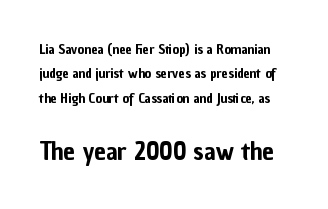
Does extra space separate the letters? No, they use regular spacing. Reading top to bottom, the characters get bigger at the block break. The glyphs are unaccompanied by any horizontal stroke below them. Notice how the stems are strictly vertical — no italics here.
